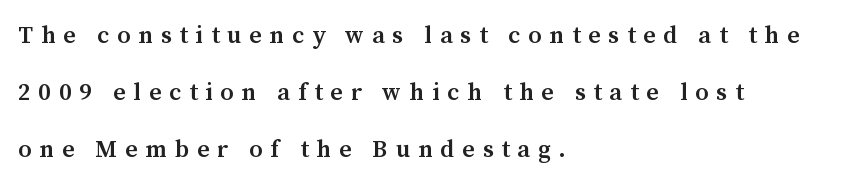
The image shows 24 px text type, upright; set left-aligned, loose line spacing (2.38x), unusually wide letter spacing (+0.33 em), not underlined.
